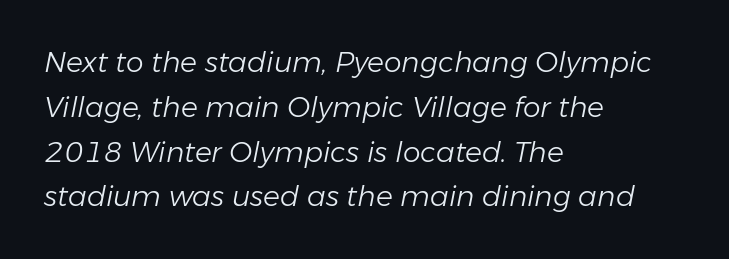
The image shows 28 px light type, italic (leaning right); set left-aligned, normal line spacing (1.6x), normal letter spacing, not underlined; low stroke contrast and a medium x-height.
